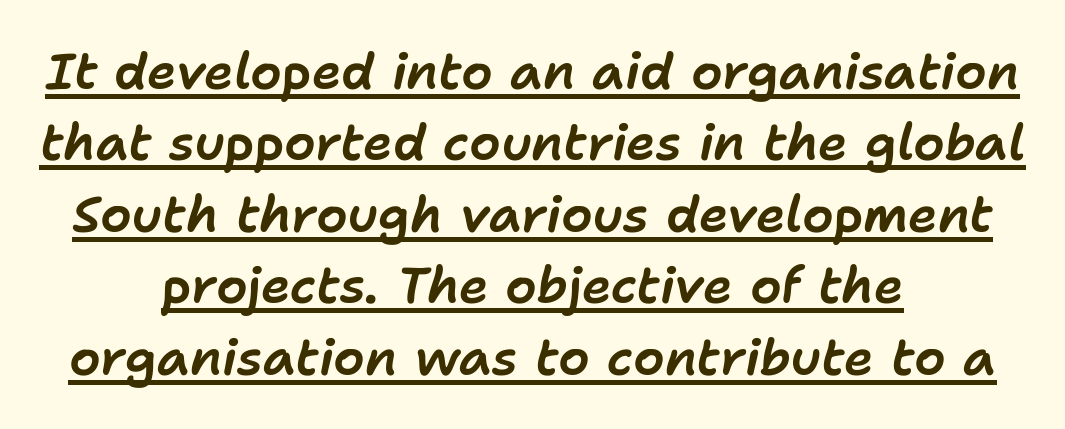
The image shows 50 px text type, italic (leaning right); set centered, normal line spacing (1.43x), normal letter spacing, underlined; low stroke contrast and a medium x-height.
